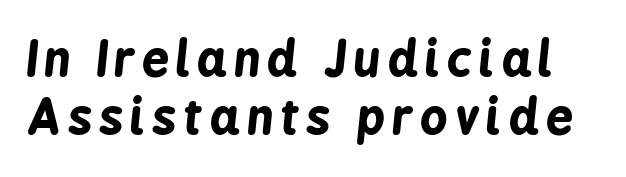
{"italic": "yes", "lean": "right", "slant_degrees": 6, "bold": "yes", "weight": "bold", "width": "condensed", "stroke_contrast": "low", "x_height": "medium", "monospaced": "no", "underline": "no", "line_spacing_ratio": 1.21, "glyph_px": 48}
